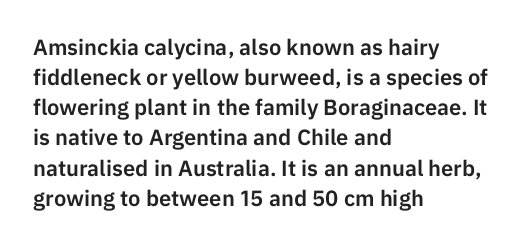
The image shows 22 px text type, upright; set left-aligned, normal line spacing (1.37x), normal letter spacing, not underlined.
